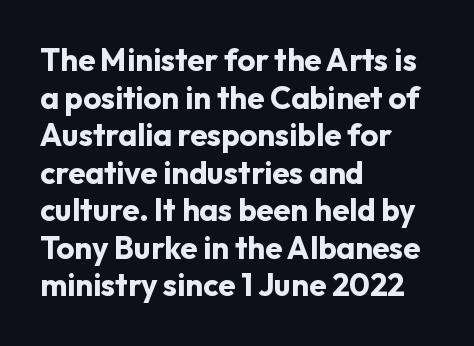
{"serif": "no", "italic": "no", "bold": "yes", "weight": "bold", "width": "normal", "stroke_contrast": "low", "x_height": "medium", "monospaced": "no", "underline": "no", "align": "left", "line_spacing_ratio": 1.21, "letter_spacing": "normal", "letter_spacing_em": 0.0, "glyph_px": 31}
